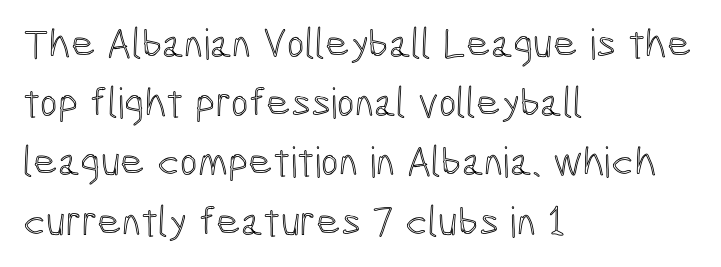
Q: Is the text italic (slanted)? A: No, it is upright.
Q: Is the text underlined? A: No.
Q: How is the paragraph aligned? A: Left-aligned.
Q: Is the spacing between letters normal or unusually wide? A: Normal.
Q: Is the spacing between lines tight, normal or loose? A: Normal.
Q: Width (condensed, normal, or wide)? A: Condensed.
Q: x-height? A: Medium.
Q: Monospaced? A: No.
